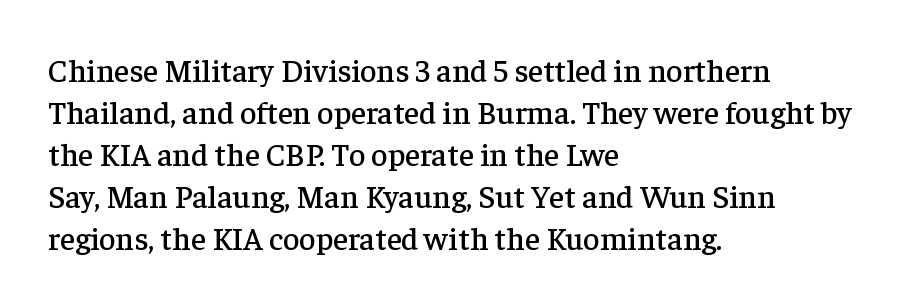
The image shows 32 px serif type, upright; set left-aligned, normal line spacing (1.31x), normal letter spacing, not underlined; low stroke contrast and a medium x-height.
